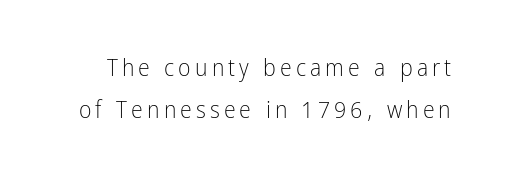
The image shows 24 px text type, upright; set line spacing 1.75x, not underlined.
